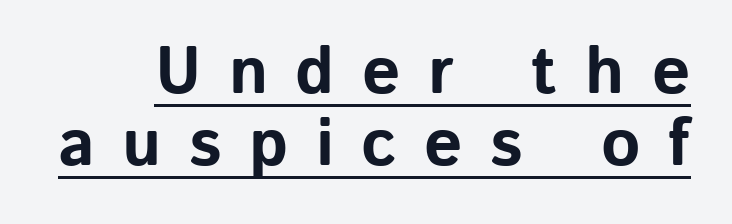
What decoration does the sample have? An underline. Does the lettering tilt? It doesn't — this is upright. Looks like regular typesetting: each glyph gets only the width it needs. The glyphs in this specimen are sans serif. Heavy, bold letterforms.
